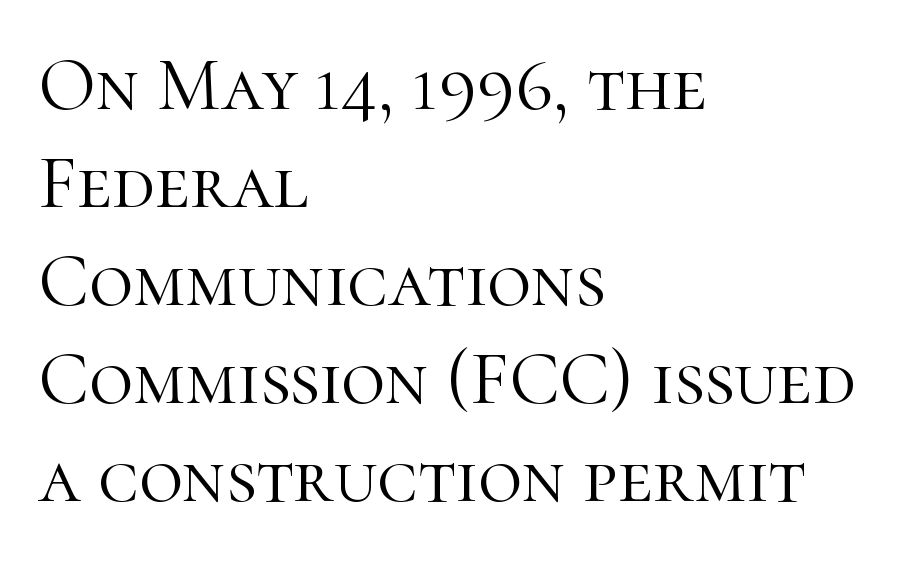
{"serif": "yes", "italic": "no", "bold": "no", "weight": "light", "width": "normal", "stroke_contrast": "high", "x_height": "medium", "monospaced": "no", "underline": "no", "align": "left", "line_spacing": "normal", "line_spacing_ratio": 1.29, "letter_spacing": "normal", "letter_spacing_em": 0.0, "glyph_px": 76}
